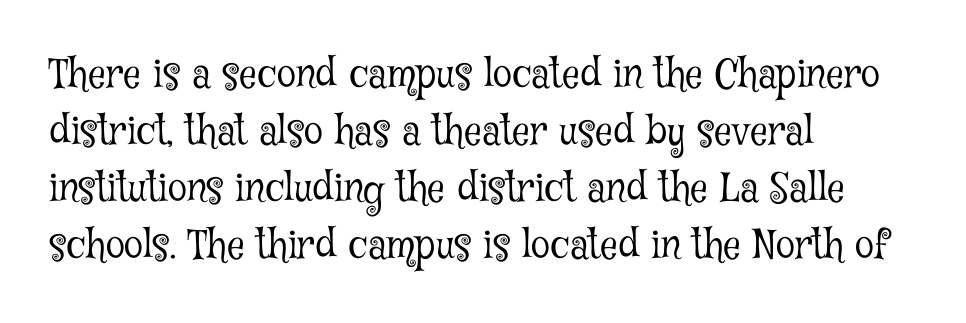
The image shows 39 px light, condensed serif type, upright; set left-aligned, normal line spacing (1.46x), normal letter spacing, not underlined; low stroke contrast and a medium x-height.
